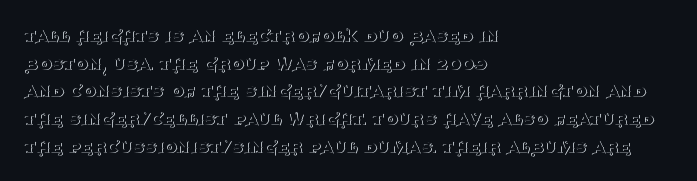
{"italic": "no", "bold": "no", "underline": "no", "align": "left", "line_spacing": "normal", "line_spacing_ratio": 1.32, "letter_spacing": "normal", "letter_spacing_em": 0.0, "glyph_px": 21}
